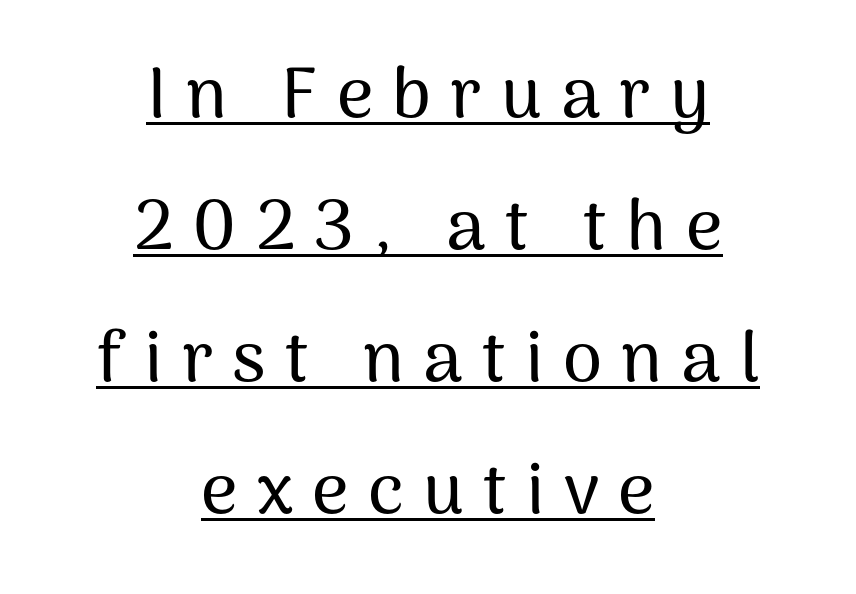
Q: Is the text italic (slanted)? A: No, it is upright.
Q: Is the typeface a serif or a sans-serif typeface? A: Sans-serif.
Q: Is the text underlined? A: Yes.
Q: How is the paragraph aligned? A: Centered.
Q: Is the spacing between letters normal or unusually wide? A: Unusually wide.
Q: Width (condensed, normal, or wide)? A: Normal.
Q: Stroke contrast? A: Medium.
Q: x-height? A: Medium.
Q: Monospaced? A: No.
